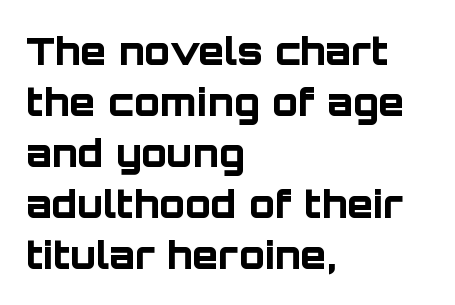
{"serif": "no", "italic": "no", "bold": "yes", "weight": "bold", "width": "normal", "stroke_contrast": "low", "x_height": "large", "monospaced": "no", "underline": "no", "align": "left", "line_spacing": "normal", "line_spacing_ratio": 1.34, "letter_spacing": "normal", "letter_spacing_em": 0.0, "glyph_px": 38}
